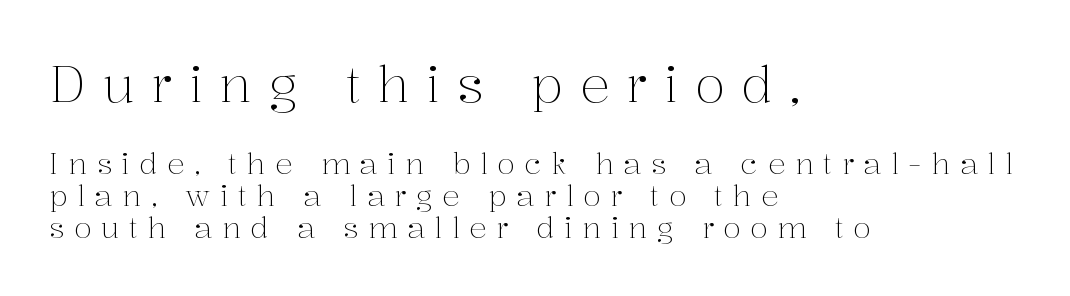
{"serif": "yes", "italic": "no", "bold": "no", "weight": "light", "width": "normal", "stroke_contrast": "medium", "x_height": "medium", "monospaced": "no", "underline": "no", "align": "left", "line_spacing": "tight", "line_spacing_ratio": 1.09, "letter_spacing": "wide", "letter_spacing_em": 0.33, "larger_block": "first", "size_ratio": 1.72, "glyph_px": 50}
